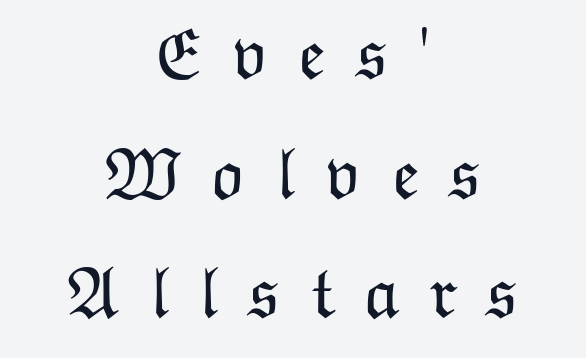
{"italic": "no", "bold": "no", "weight": "light", "width": "normal", "stroke_contrast": "low", "x_height": "medium", "monospaced": "no", "underline": "no", "align": "center", "line_spacing": "normal", "line_spacing_ratio": 1.64, "letter_spacing": "wide", "letter_spacing_em": 0.4, "glyph_px": 73}
